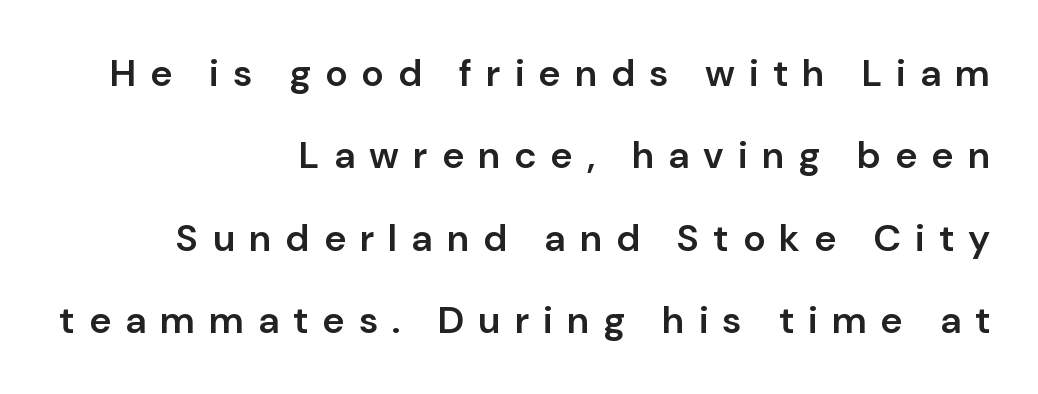
Q: Is the text bold? A: Semi-bold.
Q: Is the text italic (slanted)? A: No, it is upright.
Q: Is the typeface a serif or a sans-serif typeface? A: Sans-serif.
Q: Is the text underlined? A: No.
Q: How is the paragraph aligned? A: Right-aligned.
Q: Is the spacing between letters normal or unusually wide? A: Unusually wide.
Q: Is the spacing between lines tight, normal or loose? A: Loose.
Q: Width (condensed, normal, or wide)? A: Normal.
Q: Stroke contrast? A: Low.
Q: x-height? A: Medium.
Q: Monospaced? A: No.
